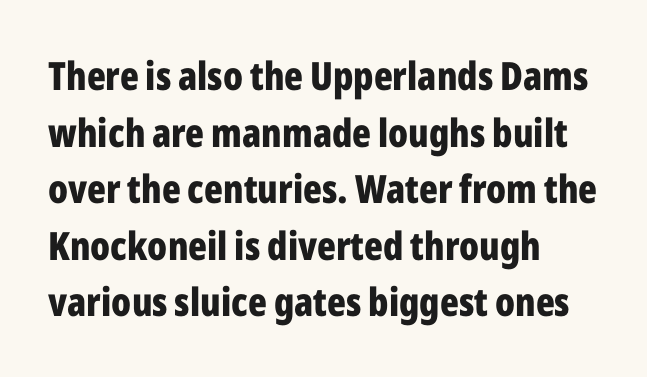
{"serif": "no", "italic": "no", "bold": "yes", "weight": "bold", "width": "condensed", "stroke_contrast": "low", "x_height": "medium", "monospaced": "no", "underline": "no", "align": "left", "line_spacing": "normal", "line_spacing_ratio": 1.45, "letter_spacing": "normal", "letter_spacing_em": 0.0, "glyph_px": 39}
